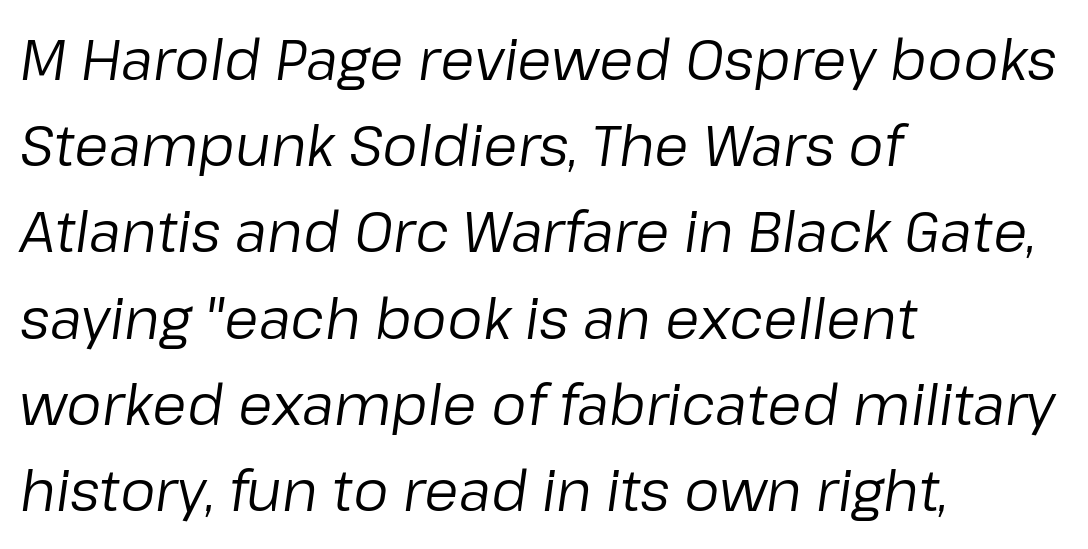
{"italic": "yes", "lean": "right", "slant_degrees": 8, "bold": "no", "weight": "regular", "width": "normal", "stroke_contrast": "low", "x_height": "medium", "monospaced": "no", "underline": "no", "align": "left", "line_spacing": "normal", "line_spacing_ratio": 1.54, "letter_spacing": "normal", "letter_spacing_em": 0.0, "glyph_px": 56}
